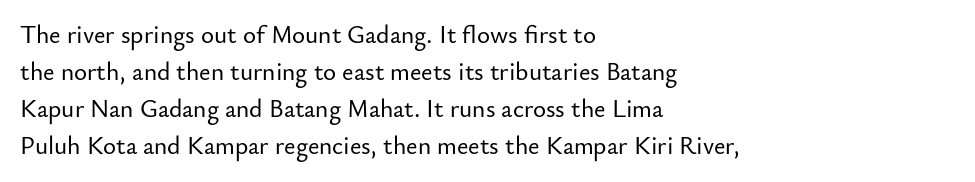
Q: Is the text italic (slanted)? A: No, it is upright.
Q: Is the text underlined? A: No.
Q: How is the paragraph aligned? A: Left-aligned.
Q: Is the spacing between letters normal or unusually wide? A: Normal.
Q: Is the spacing between lines tight, normal or loose? A: Normal.
